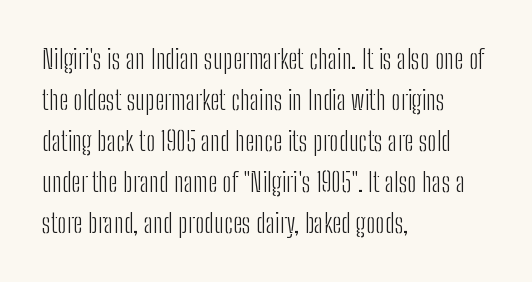
{"italic": "no", "bold": "no", "underline": "no", "align": "left", "line_spacing": "normal", "line_spacing_ratio": 1.52, "letter_spacing": "normal", "letter_spacing_em": 0.0, "glyph_px": 27}
